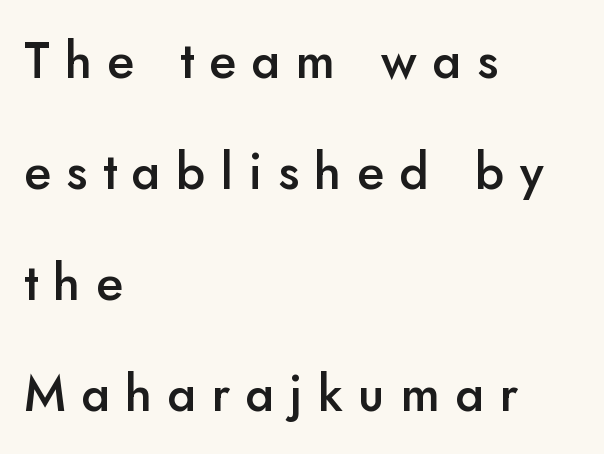
Q: Is the text bold? A: Semi-bold.
Q: Is the text italic (slanted)? A: No, it is upright.
Q: Is the typeface a serif or a sans-serif typeface? A: Sans-serif.
Q: Is the text underlined? A: No.
Q: How is the paragraph aligned? A: Left-aligned.
Q: Is the spacing between letters normal or unusually wide? A: Unusually wide.
Q: Is the spacing between lines tight, normal or loose? A: Loose.
Q: Width (condensed, normal, or wide)? A: Normal.
Q: Stroke contrast? A: Low.
Q: x-height? A: Small.
Q: Monospaced? A: No.
